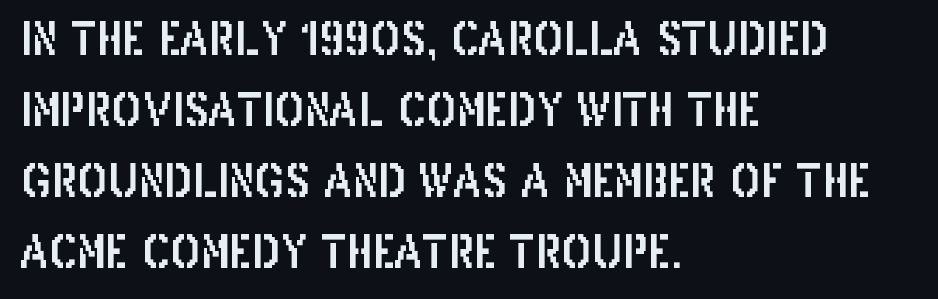
The image shows 45 px condensed sans-serif type, upright; set left-aligned, normal line spacing (1.58x), normal letter spacing, not underlined; low stroke contrast and a large x-height.
